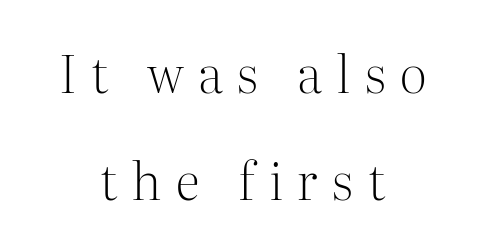
The image shows 51 px light serif type, upright; set centered, loose line spacing (2.1x), unusually wide letter spacing (+0.28 em), not underlined; medium stroke contrast and a medium x-height.
